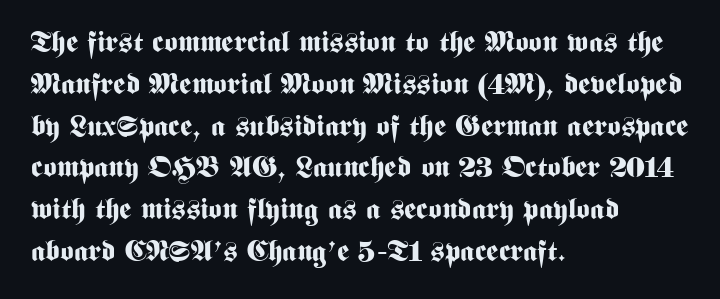
{"serif": "no", "italic": "no", "bold": "yes", "weight": "bold", "width": "condensed", "stroke_contrast": "medium", "x_height": "medium", "monospaced": "no", "underline": "no", "align": "left", "line_spacing": "normal", "line_spacing_ratio": 1.44, "letter_spacing": "normal", "letter_spacing_em": 0.0, "glyph_px": 29}
